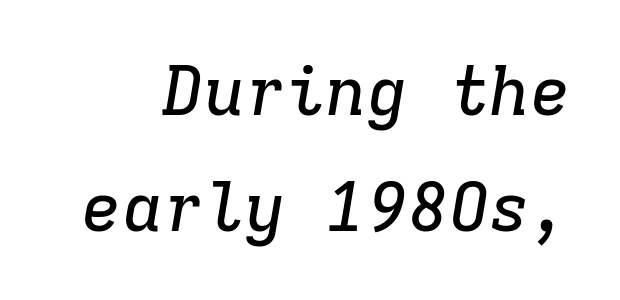
The image shows 68 px serif type, italic (leaning right), monospaced; set normal line spacing (1.7x), normal letter spacing, not underlined; low stroke contrast and a medium x-height.
